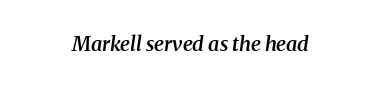
{"italic": "yes", "lean": "right", "slant_degrees": 8, "bold": "semi", "underline": "no", "align": "center", "letter_spacing": "normal", "letter_spacing_em": 0.0, "glyph_px": 20}
